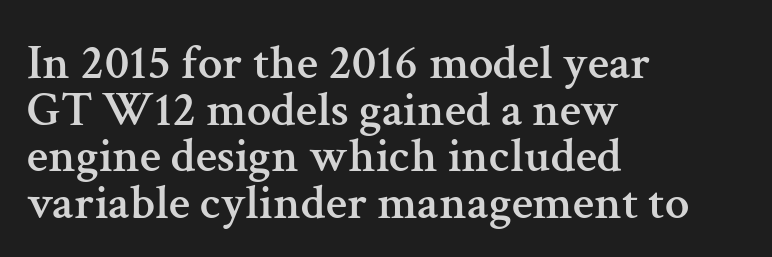
{"serif": "yes", "italic": "no", "width": "normal", "stroke_contrast": "medium", "x_height": "medium", "monospaced": "no", "underline": "no", "align": "left", "line_spacing": "tight", "line_spacing_ratio": 0.95, "letter_spacing": "normal", "letter_spacing_em": 0.0, "glyph_px": 49}
